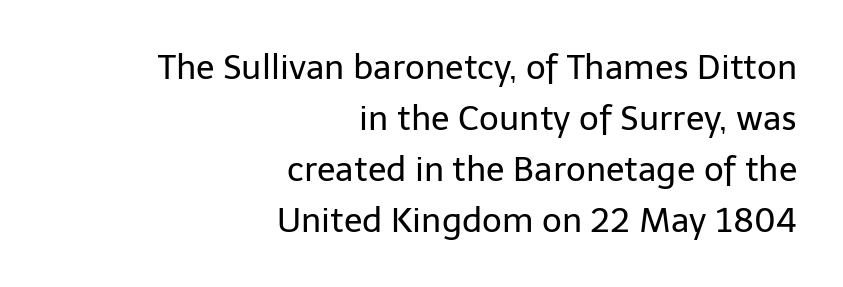
Note the varied advance widths — an 'i' is clearly narrower than an 'm'. Letters have the restrained weight of plain body copy at most. Ordinary non-slanted type is in use. Line ends are locked; line starts wander. Nothing sits at the stroke ends, so this counts as sans-serif.
